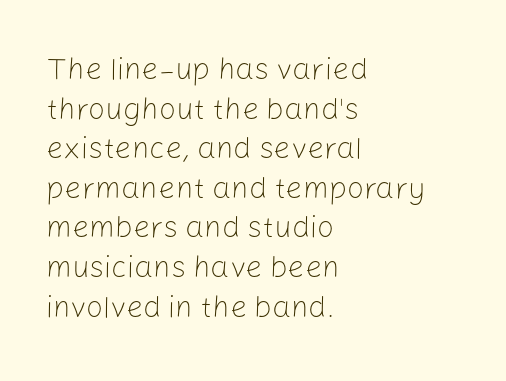
The rendering anchors every line to the left-hand side. The rendering uses natural spacing where letterforms have individual widths. These lines sit exactly where default settings would place them. Type without underlining. Look at the bottom of the vertical strokes: they stop flat, with no serifs. Short note: letters normally spaced.
